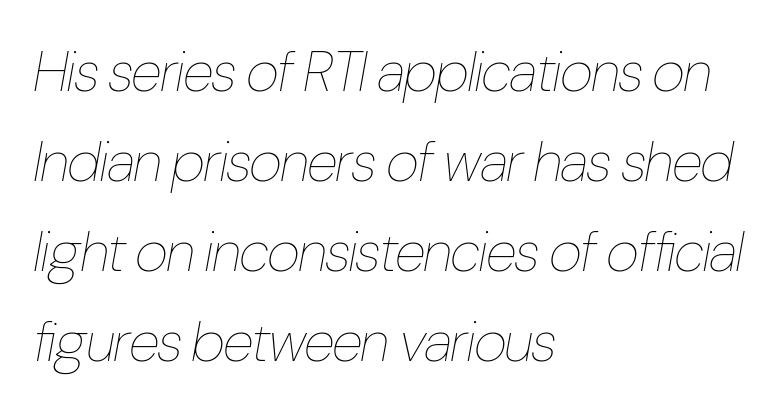
Q: Is the text bold? A: No.
Q: Is the text italic (slanted)? A: Yes, it leans right by about 10 degrees.
Q: Is the text underlined? A: No.
Q: How is the paragraph aligned? A: Left-aligned.
Q: Is the spacing between letters normal or unusually wide? A: Normal.
Q: Is the spacing between lines tight, normal or loose? A: Normal.
Q: Width (condensed, normal, or wide)? A: Condensed.
Q: Stroke contrast? A: Low.
Q: x-height? A: Medium.
Q: Monospaced? A: No.
